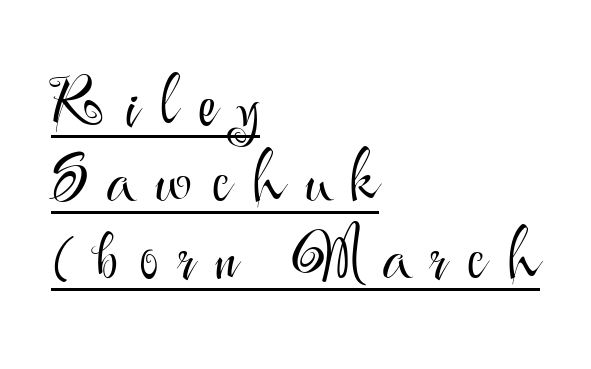
Short note: letters widely spaced. The weight tops out at a normal text grade. Character widths vary here, with narrow letters taking less room than wide ones. Line beginnings align vertically; line endings do not.
